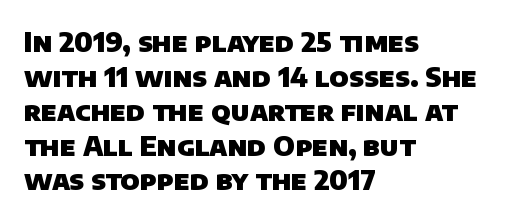
Evenly set lines give the paragraph a standard silhouette. Check under the words: just untouched page. Every letter is thick-stroked: bold, no question. Horizontal alignment here is leftward, the default for most running prose. Observe the ordinary spacing: letters are neighbours, not strangers.
